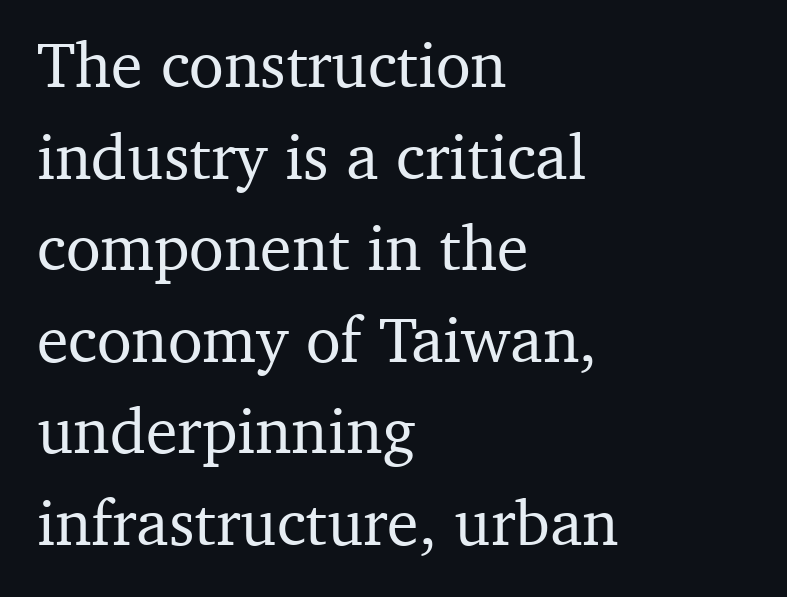
{"serif": "yes", "italic": "no", "width": "normal", "stroke_contrast": "medium", "x_height": "medium", "monospaced": "no", "underline": "no", "align": "left", "line_spacing": "normal", "line_spacing_ratio": 1.43, "letter_spacing": "normal", "letter_spacing_em": 0.0, "glyph_px": 64}
